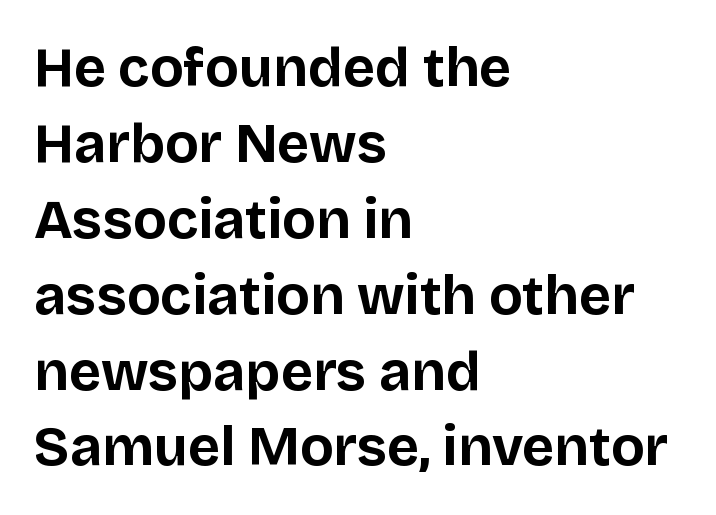
{"serif": "no", "italic": "no", "bold": "yes", "weight": "bold", "width": "normal", "stroke_contrast": "low", "x_height": "large", "monospaced": "no", "underline": "no", "align": "left", "line_spacing": "normal", "line_spacing_ratio": 1.38, "letter_spacing": "normal", "letter_spacing_em": 0.0, "glyph_px": 55}
